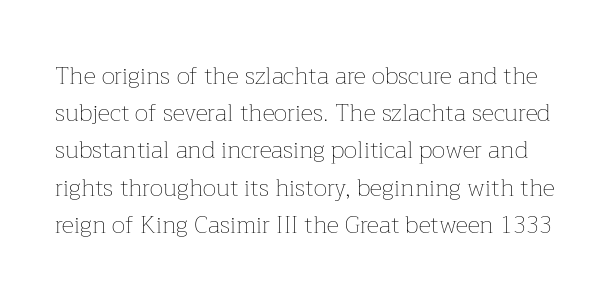
Q: Is the text bold? A: No.
Q: Is the text italic (slanted)? A: No, it is upright.
Q: Is the text underlined? A: No.
Q: Is the spacing between letters normal or unusually wide? A: Normal.
Q: Is the spacing between lines tight, normal or loose? A: Normal.
